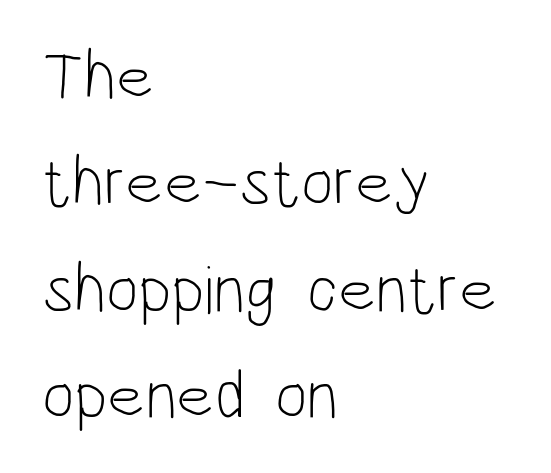
The image shows 69 px light, condensed sans-serif type, upright; set left-aligned, normal line spacing (1.54x), normal letter spacing, not underlined; low stroke contrast and a large x-height.
